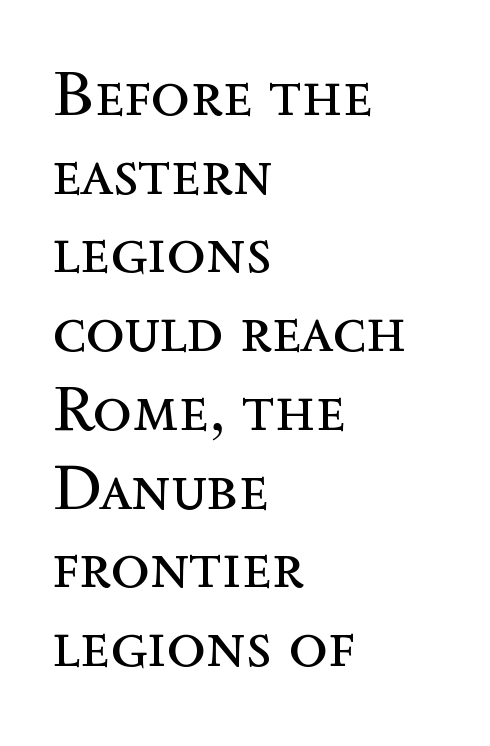
The image shows 64 px regular-weight type, upright; set left-aligned, line spacing 1.23x, normal letter spacing, not underlined; a medium x-height.
